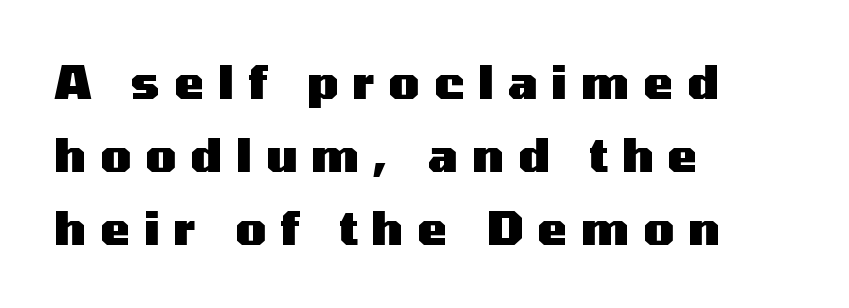
{"serif": "no", "italic": "no", "bold": "yes", "weight": "heavy", "width": "wide", "stroke_contrast": "medium", "x_height": "medium", "monospaced": "no", "underline": "no", "align": "left", "line_spacing": "normal", "line_spacing_ratio": 1.62, "letter_spacing": "wide", "letter_spacing_em": 0.31, "glyph_px": 45}
